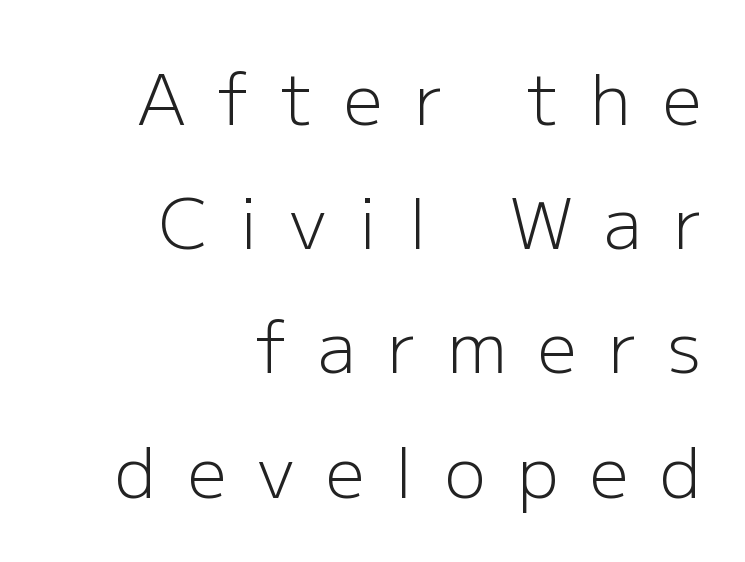
The image shows 69 px light sans-serif type, upright; set right-aligned, line spacing 1.8x, unusually wide letter spacing (+0.46 em), not underlined; low stroke contrast and a medium x-height.
